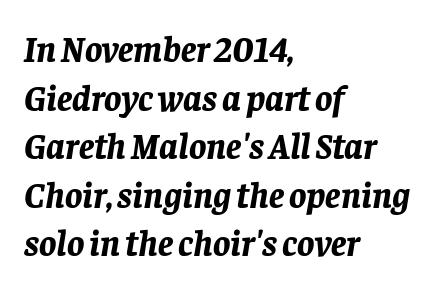
Here the designer chose a conventional face with non-uniform glyph widths. These lines keep a tight, regular rhythm from letter to letter. Compared with a centered layout, this one pins lines to the left instead. Leading matches the norm, producing a regular column. Students, this is bold: see how much ink each stroke carries. Does the lettering tilt? It does — this is italic.
